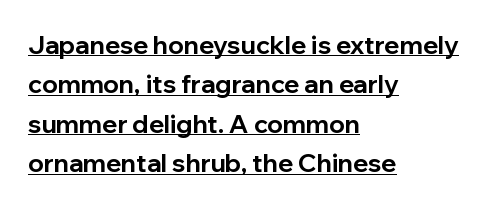
Q: Is the text bold? A: Yes.
Q: Is the text italic (slanted)? A: No, it is upright.
Q: Is the text underlined? A: Yes.
Q: How is the paragraph aligned? A: Left-aligned.
Q: Is the spacing between letters normal or unusually wide? A: Normal.
Q: Is the spacing between lines tight, normal or loose? A: Normal.
